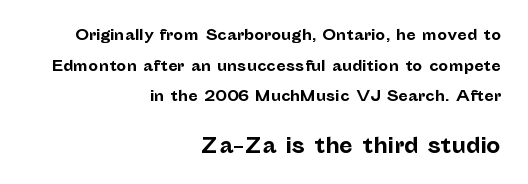
Q: Is the text bold? A: Yes.
Q: Is the text italic (slanted)? A: No, it is upright.
Q: Is the text underlined? A: No.
Q: How is the paragraph aligned? A: Right-aligned.
Q: Is the spacing between letters normal or unusually wide? A: Normal.
Q: Is the spacing between lines tight, normal or loose? A: Loose.
Q: Which block of text is set in a larger size, the first (top) or the second (bottom)? A: The second (bottom) one.
